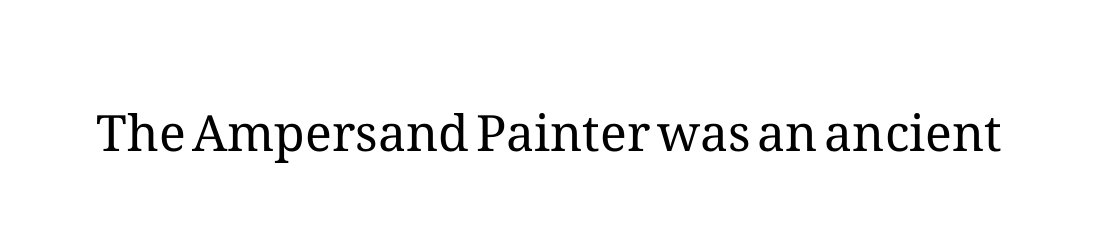
The image shows 50 px regular-weight type, upright; set normal letter spacing, not underlined; medium stroke contrast and a medium x-height.
